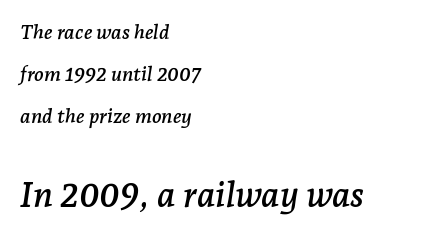
How are the letters spaced? Ordinarily, with no added tracking. Students, observe: this is what heavily led, spacious text looks like. Do the characters align in a grid? No, the font is proportional. Every character sits at an angle, as italics do. Caption: upper text group reduced, lower text group enlarged.
